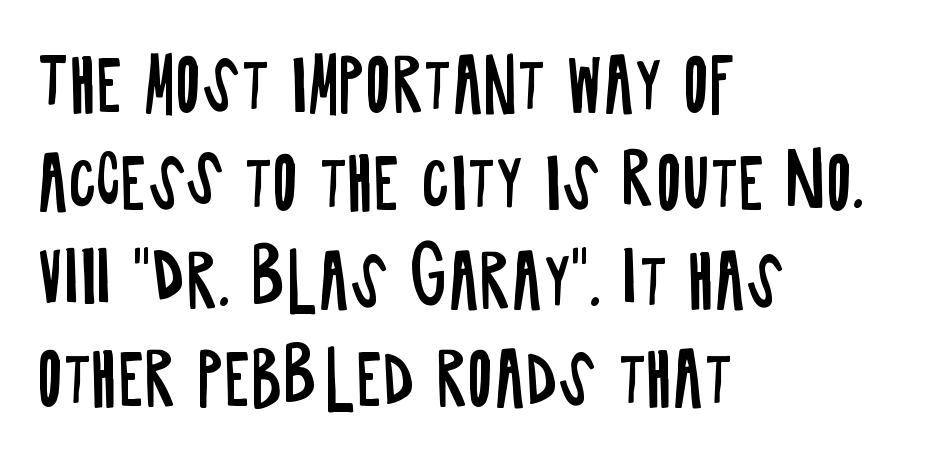
The image shows 70 px regular-weight, condensed sans-serif type, upright; set left-aligned, normal line spacing (1.4x), normal letter spacing, not underlined; low stroke contrast and a large x-height.
